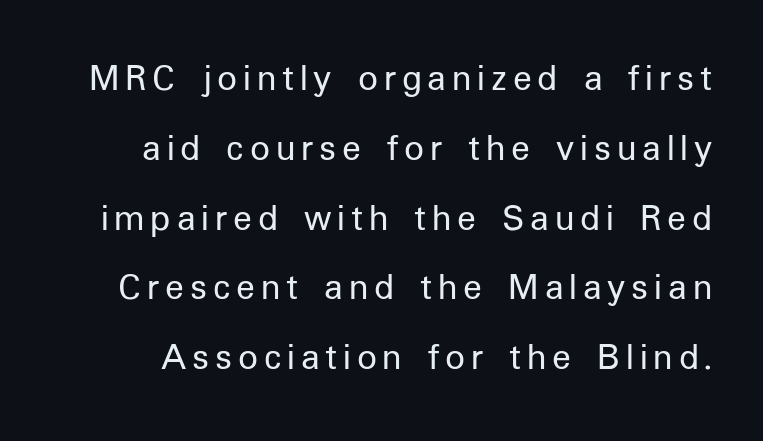
{"serif": "no", "italic": "no", "bold": "no", "weight": "regular", "width": "normal", "stroke_contrast": "low", "x_height": "medium", "monospaced": "no", "underline": "no", "line_spacing_ratio": 1.79, "glyph_px": 39}
